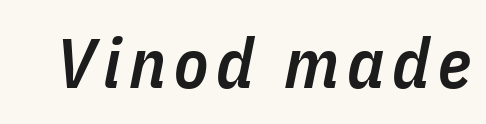
Q: Is the text bold? A: Semi-bold.
Q: Is the text italic (slanted)? A: Yes, it leans right by about 11 degrees.
Q: Is the text underlined? A: No.
Q: Width (condensed, normal, or wide)? A: Condensed.
Q: Stroke contrast? A: Low.
Q: x-height? A: Medium.
Q: Monospaced? A: No.
